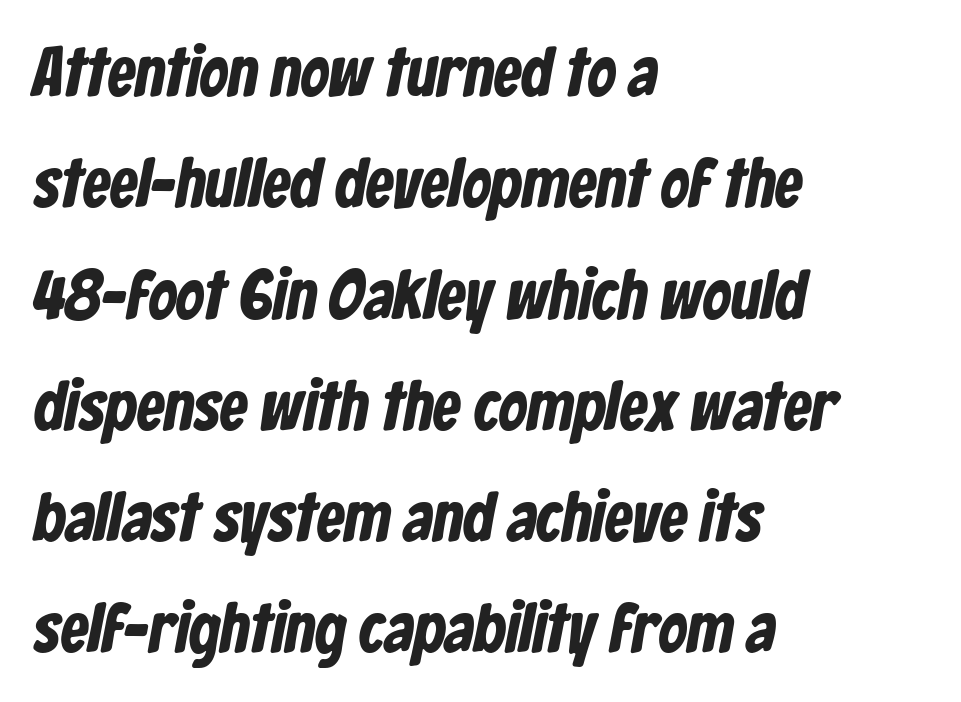
{"serif": "no", "bold": "yes", "weight": "bold", "width": "condensed", "stroke_contrast": "low", "x_height": "medium", "monospaced": "no", "underline": "no", "align": "left", "line_spacing": "normal", "line_spacing_ratio": 1.59, "letter_spacing": "normal", "letter_spacing_em": 0.0, "glyph_px": 70}
